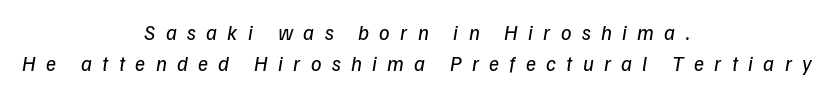
{"bold": "no", "underline": "no", "align": "center", "line_spacing": "normal", "line_spacing_ratio": 1.5, "letter_spacing": "wide", "letter_spacing_em": 0.49, "glyph_px": 21}
